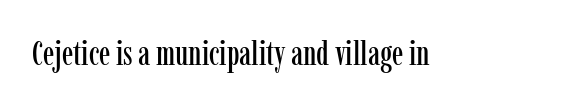
Tracking here is standard; glyphs follow each other at the usual distance. Check the space under the baseline: it is left empty. This sample has the flowing, uneven cadence of proportional lettering. No italicization has been applied; the sample stays upright. Examine the stroke ends and you'll spot serifs.
